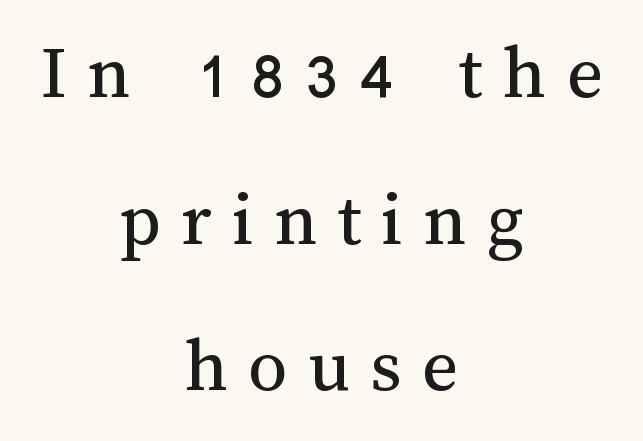
{"italic": "no", "bold": "no", "weight": "regular", "width": "normal", "stroke_contrast": "medium", "x_height": "medium", "monospaced": "no", "underline": "no", "align": "center", "line_spacing_ratio": 1.88, "letter_spacing": "wide", "letter_spacing_em": 0.26, "glyph_px": 78}
